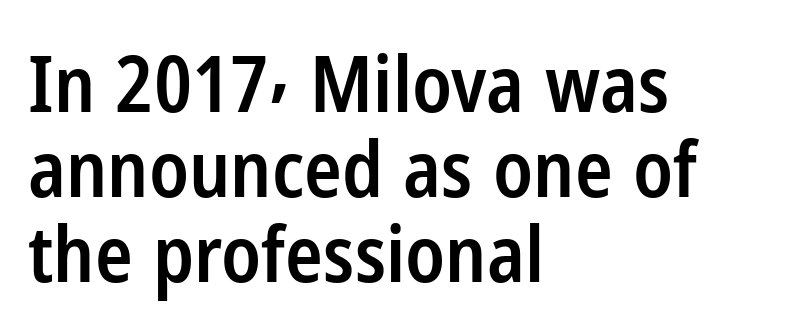
The image shows 78 px semibold, condensed sans-serif type, upright; set left-aligned, tight line spacing (1.09x), normal letter spacing, not underlined; low stroke contrast and a medium x-height.
